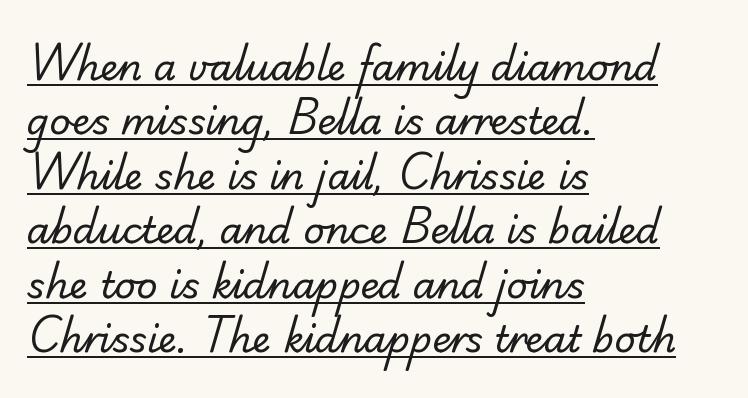
The image shows 37 px regular-weight sans-serif type; set left-aligned, normal line spacing (1.47x), normal letter spacing, underlined; low stroke contrast and a small x-height.
